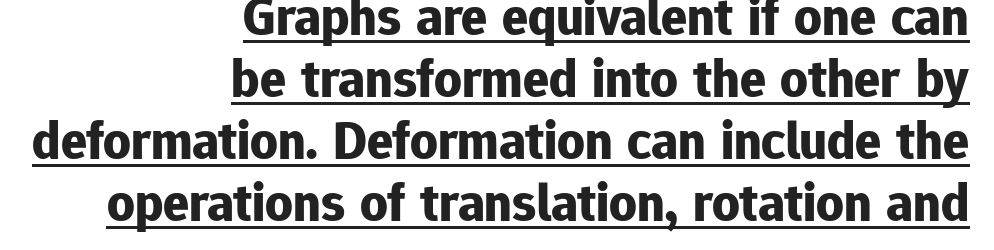
Q: Is the text bold? A: Yes.
Q: Is the text italic (slanted)? A: No, it is upright.
Q: Is the typeface a serif or a sans-serif typeface? A: Sans-serif.
Q: Is the text underlined? A: Yes.
Q: How is the paragraph aligned? A: Right-aligned.
Q: Is the spacing between letters normal or unusually wide? A: Normal.
Q: Is the spacing between lines tight, normal or loose? A: Tight.
Q: Width (condensed, normal, or wide)? A: Normal.
Q: Stroke contrast? A: Low.
Q: x-height? A: Medium.
Q: Monospaced? A: No.
